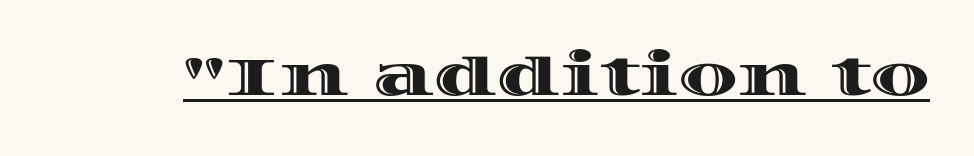
{"italic": "no", "width": "wide", "x_height": "large", "monospaced": "no", "underline": "yes", "letter_spacing": "normal", "letter_spacing_em": 0.0, "glyph_px": 53}
